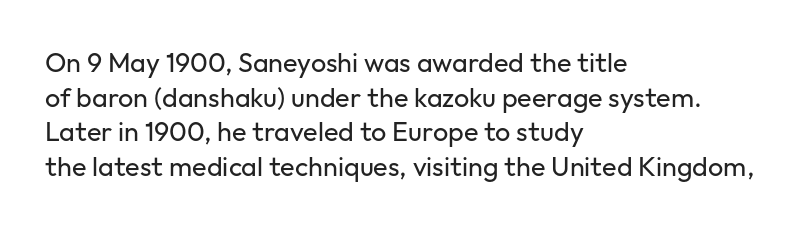
{"italic": "no", "bold": "no", "underline": "no", "align": "left", "line_spacing": "normal", "line_spacing_ratio": 1.28, "letter_spacing": "normal", "letter_spacing_em": 0.0, "glyph_px": 27}
